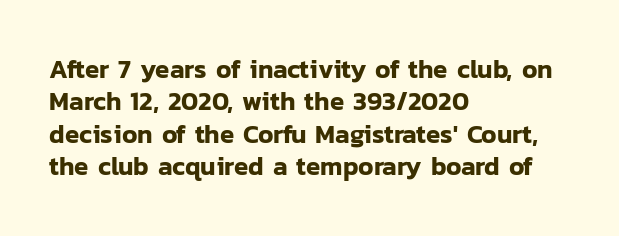
{"italic": "no", "underline": "no", "align": "left", "line_spacing": "normal", "line_spacing_ratio": 1.25, "letter_spacing": "normal", "letter_spacing_em": 0.0, "glyph_px": 26}
